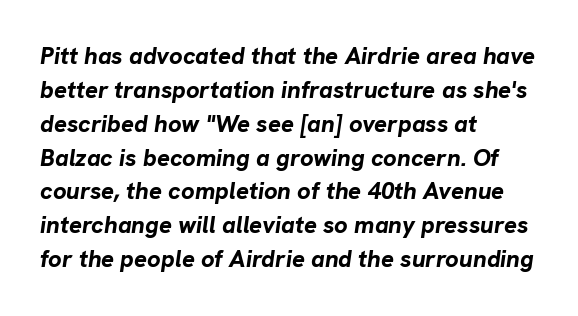
{"italic": "yes", "lean": "right", "slant_degrees": 8, "bold": "yes", "underline": "no", "align": "left", "line_spacing": "normal", "line_spacing_ratio": 1.41, "letter_spacing": "normal", "letter_spacing_em": 0.0, "glyph_px": 24}
